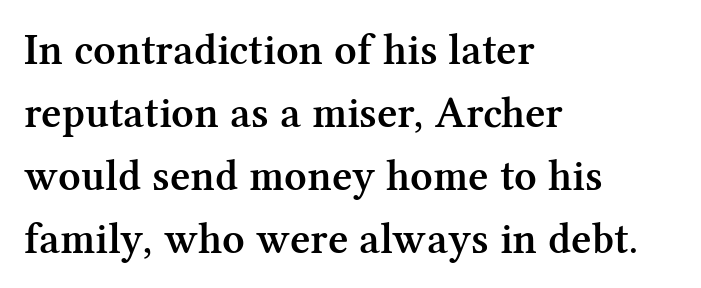
Short note: letters normally spaced. Unlike a clean sans, this face finishes its strokes with serifs. In CSS terms this would be text-align: left. The letters advance in unequal steps, a hallmark of proportional type.
